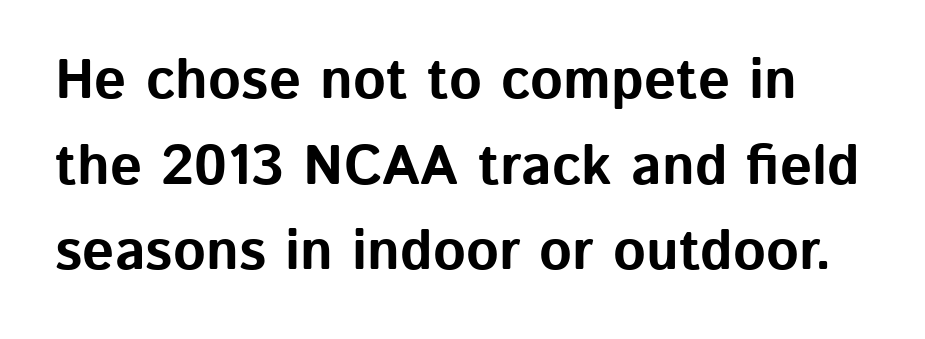
{"serif": "no", "italic": "no", "bold": "yes", "weight": "bold", "width": "normal", "stroke_contrast": "low", "x_height": "medium", "monospaced": "no", "underline": "no", "line_spacing": "normal", "line_spacing_ratio": 1.53, "letter_spacing": "normal", "letter_spacing_em": 0.0, "glyph_px": 56}
